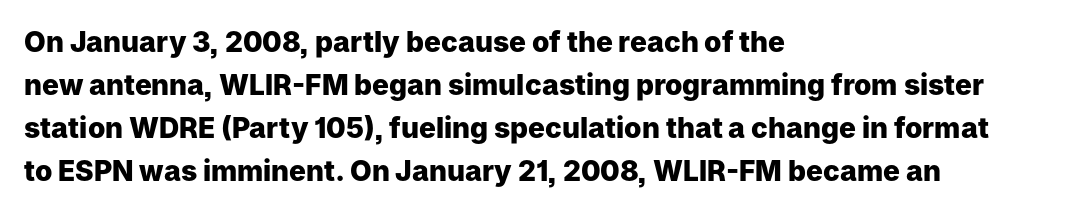
The ragged edge is on the right, which tells us the setting is flush left. Nobody touched the tracking dial on this one. Baseline-to-baseline distance is the conventional proportion of letter height. Serif or sans? Sans — the stroke terminals are bare.
